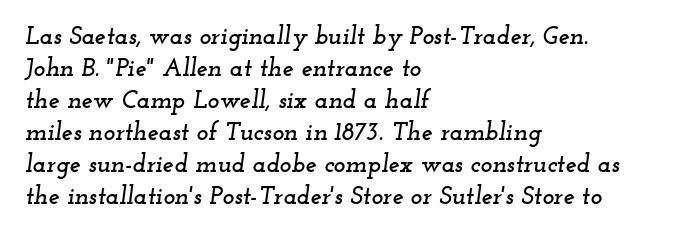
There is no visible air inserted between adjacent glyphs. All the whitespace from short lines collects on the right. Rows of type keep a routine distance in the vertical direction. Check under the words: just untouched page. This sample uses an oblique cut, with every glyph tilted off the vertical.
